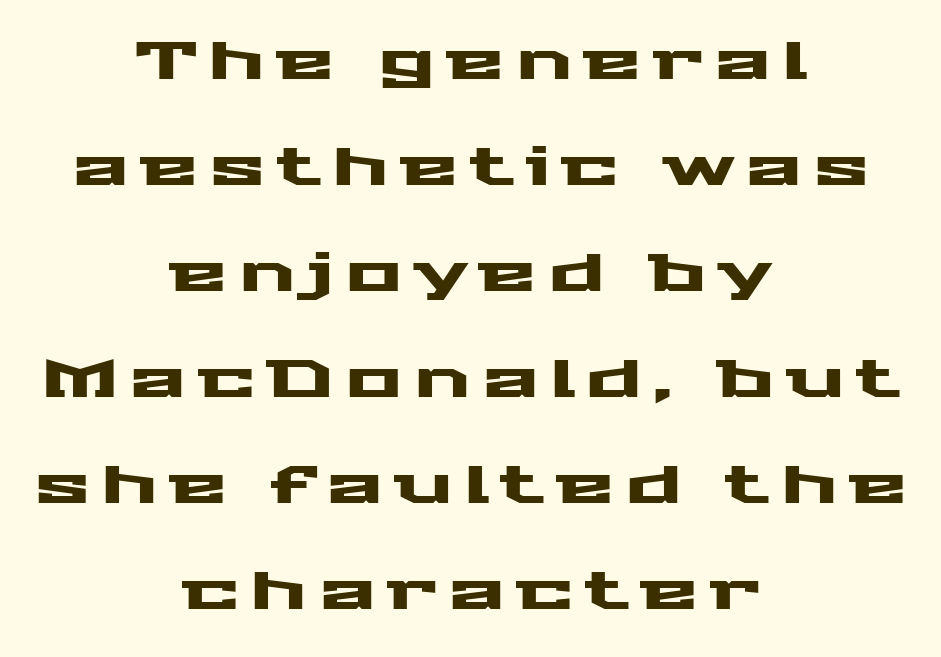
Q: Is the text italic (slanted)? A: No, it is upright.
Q: Is the typeface a serif or a sans-serif typeface? A: Sans-serif.
Q: Is the text underlined? A: No.
Q: How is the paragraph aligned? A: Centered.
Q: Is the spacing between letters normal or unusually wide? A: Unusually wide.
Q: Is the spacing between lines tight, normal or loose? A: Loose.
Q: Width (condensed, normal, or wide)? A: Wide.
Q: Stroke contrast? A: Medium.
Q: x-height? A: Medium.
Q: Monospaced? A: No.
